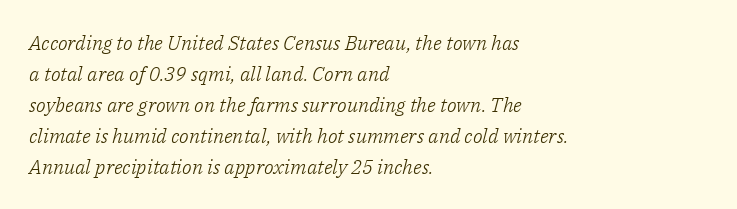
Q: Is the text bold? A: No.
Q: Is the text italic (slanted)? A: Yes, it leans right by about 14 degrees.
Q: Is the text underlined? A: No.
Q: How is the paragraph aligned? A: Left-aligned.
Q: Is the spacing between letters normal or unusually wide? A: Normal.
Q: Is the spacing between lines tight, normal or loose? A: Normal.
